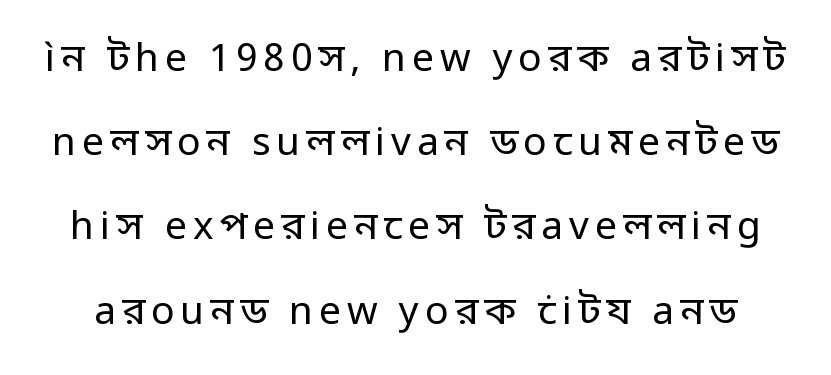
Q: Is the text bold? A: No.
Q: Is the text italic (slanted)? A: No, it is upright.
Q: Is the typeface a serif or a sans-serif typeface? A: Sans-serif.
Q: Is the text underlined? A: No.
Q: Is the spacing between lines tight, normal or loose? A: Loose.
Q: Width (condensed, normal, or wide)? A: Normal.
Q: Stroke contrast? A: Low.
Q: x-height? A: Medium.
Q: Monospaced? A: No.
